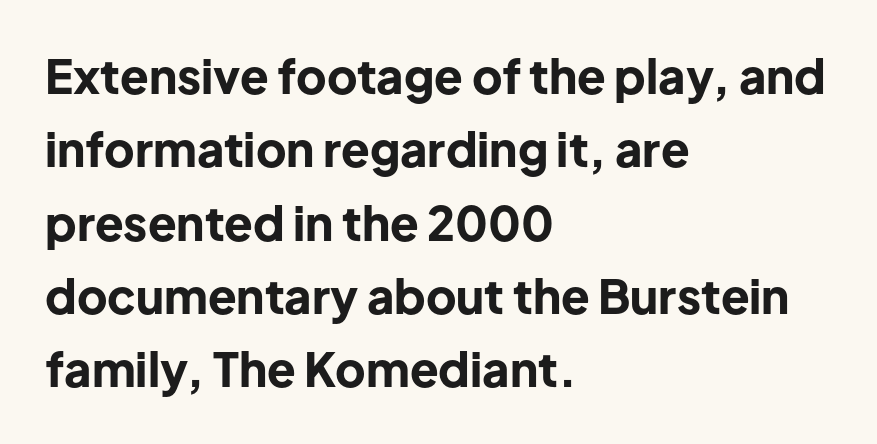
Q: Is the text bold? A: Yes.
Q: Is the text italic (slanted)? A: No, it is upright.
Q: Is the typeface a serif or a sans-serif typeface? A: Sans-serif.
Q: Is the text underlined? A: No.
Q: How is the paragraph aligned? A: Left-aligned.
Q: Is the spacing between letters normal or unusually wide? A: Normal.
Q: Is the spacing between lines tight, normal or loose? A: Normal.
Q: Width (condensed, normal, or wide)? A: Normal.
Q: Stroke contrast? A: Low.
Q: x-height? A: Medium.
Q: Monospaced? A: No.
